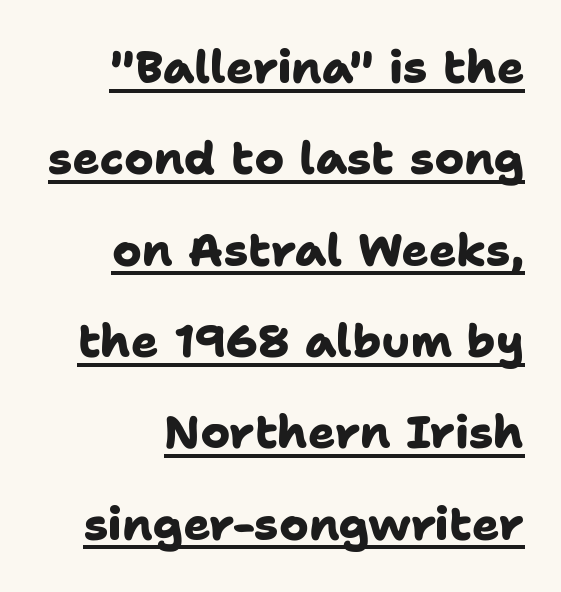
The image shows 45 px heavy sans-serif type; set right-aligned, loose line spacing (2.03x), normal letter spacing, underlined; low stroke contrast and a medium x-height.
